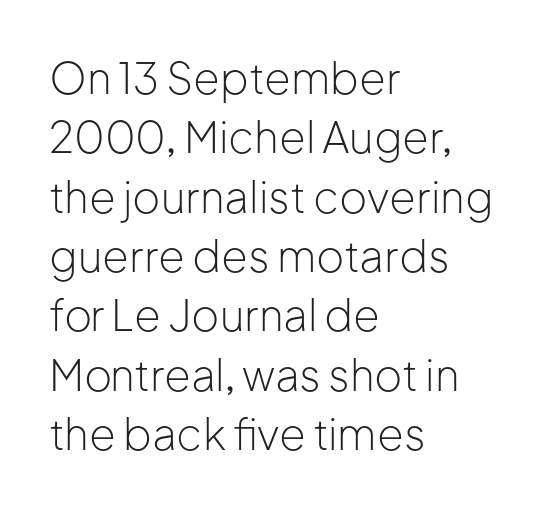
Compared with a centered layout, this one pins lines to the left instead. Baseline-to-baseline distance is the conventional proportion of letter height. Look at the tracking — it's just the regular setting, nothing added. Serifs: no, the terminals of the letterforms are clean.
